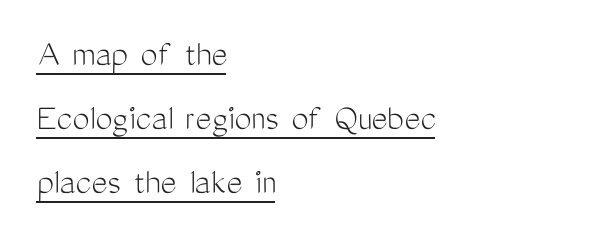
{"serif": "no", "italic": "no", "bold": "no", "weight": "light", "width": "condensed", "stroke_contrast": "medium", "x_height": "medium", "monospaced": "no", "underline": "yes", "align": "left", "line_spacing": "normal", "line_spacing_ratio": 1.69, "letter_spacing": "normal", "letter_spacing_em": 0.0, "glyph_px": 38}
